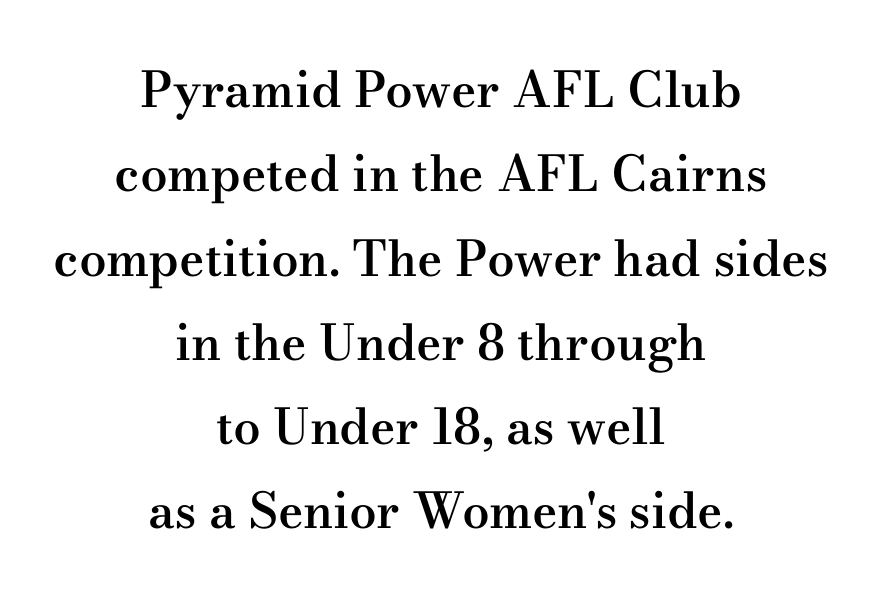
The lines in this sample share a center point and differ in where they start and stop. Letter spacing: default. The lettering stays uniformly vertical, giving the passage a roman look. Font category for this specimen: serif. Weight check: semibold — heavier than regular, not quite bold. Think of a printed novel: that variable character pitch is what you see here.
